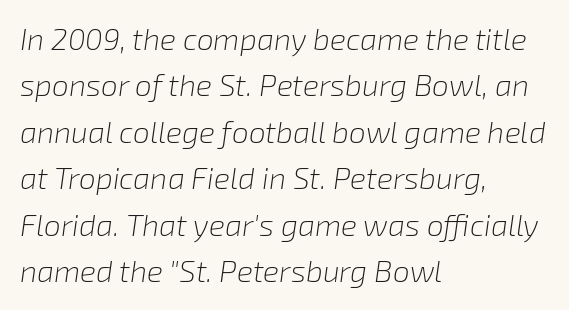
Q: Is the text bold? A: No.
Q: Is the text italic (slanted)? A: Yes, it leans right by about 8 degrees.
Q: Is the text underlined? A: No.
Q: How is the paragraph aligned? A: Left-aligned.
Q: Is the spacing between letters normal or unusually wide? A: Normal.
Q: Is the spacing between lines tight, normal or loose? A: Normal.
Q: Width (condensed, normal, or wide)? A: Normal.
Q: Stroke contrast? A: Low.
Q: x-height? A: Medium.
Q: Monospaced? A: No.
